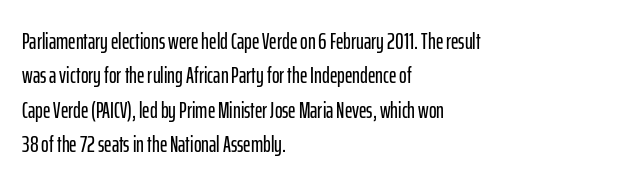
The specimen omits any rule beneath the text block's lines. The line-height multiplier appears to be the usual default. Posture: upright roman. The letters sit at their default tracking, neither squeezed nor spread.
